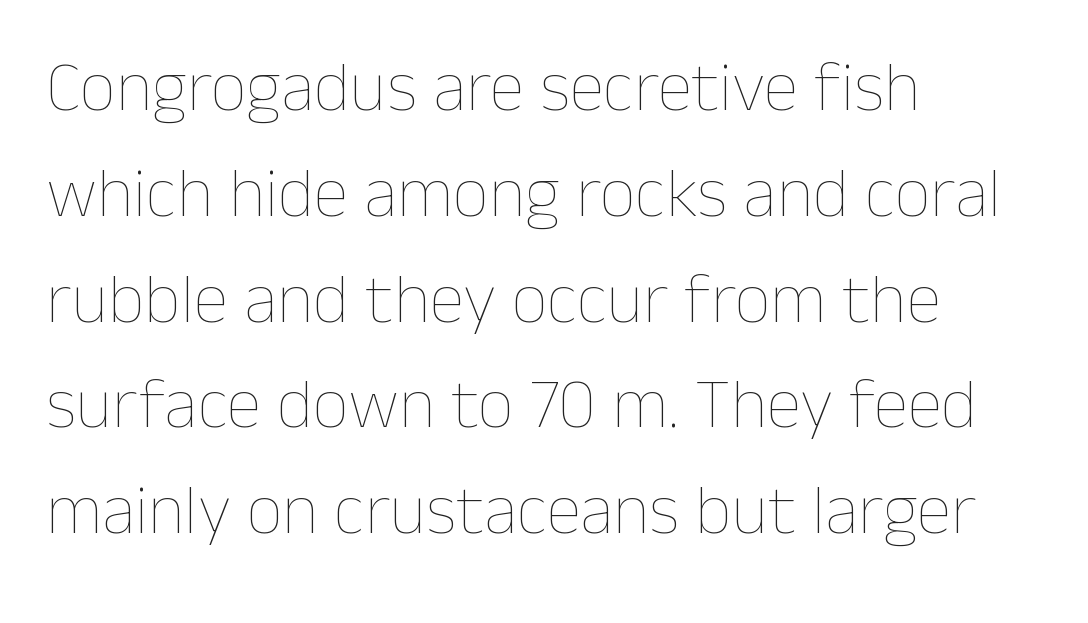
The image shows 71 px thin type, upright; set left-aligned, normal line spacing (1.49x), normal letter spacing, not underlined; low stroke contrast and a medium x-height.
